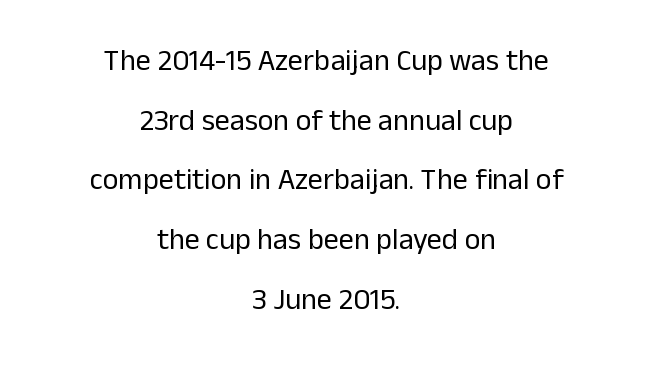
{"serif": "no", "italic": "no", "bold": "no", "weight": "regular", "width": "normal", "stroke_contrast": "low", "x_height": "medium", "monospaced": "no", "underline": "no", "align": "center", "line_spacing": "loose", "line_spacing_ratio": 1.99, "letter_spacing": "normal", "letter_spacing_em": 0.0, "glyph_px": 30}
